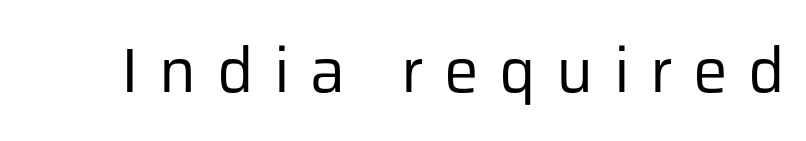
Q: Is the text bold? A: No.
Q: Is the text italic (slanted)? A: No, it is upright.
Q: Is the typeface a serif or a sans-serif typeface? A: Sans-serif.
Q: Is the text underlined? A: No.
Q: Is the spacing between letters normal or unusually wide? A: Unusually wide.
Q: Width (condensed, normal, or wide)? A: Normal.
Q: Stroke contrast? A: Low.
Q: x-height? A: Medium.
Q: Monospaced? A: No.
